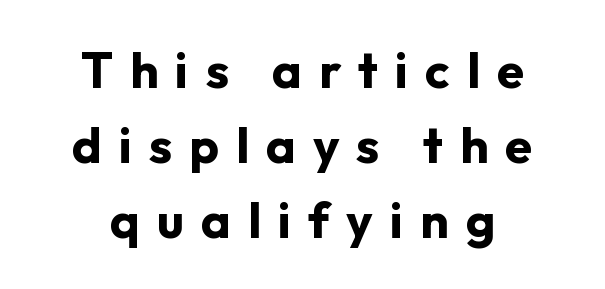
The image shows 50 px bold sans-serif type, upright; set centered, normal line spacing (1.5x), unusually wide letter spacing (+0.34 em), not underlined; low stroke contrast and a medium x-height.
